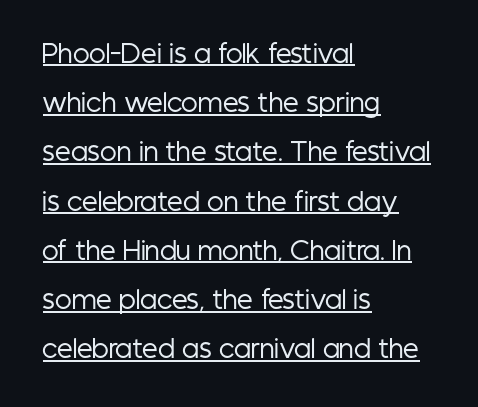
Q: Is the text bold? A: No.
Q: Is the text italic (slanted)? A: No, it is upright.
Q: Is the text underlined? A: Yes.
Q: How is the paragraph aligned? A: Left-aligned.
Q: Is the spacing between letters normal or unusually wide? A: Normal.
Q: Is the spacing between lines tight, normal or loose? A: Loose.
